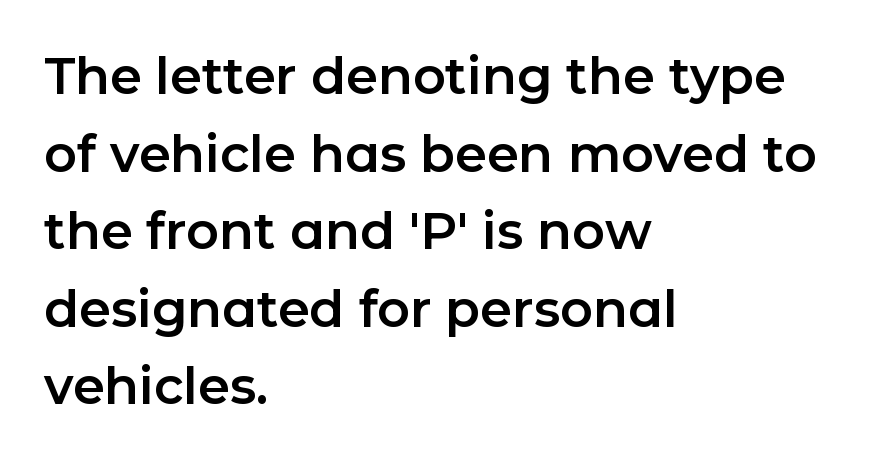
Q: Is the text italic (slanted)? A: No, it is upright.
Q: Is the typeface a serif or a sans-serif typeface? A: Sans-serif.
Q: Is the text underlined? A: No.
Q: How is the paragraph aligned? A: Left-aligned.
Q: Is the spacing between letters normal or unusually wide? A: Normal.
Q: Is the spacing between lines tight, normal or loose? A: Normal.
Q: Width (condensed, normal, or wide)? A: Normal.
Q: Stroke contrast? A: Low.
Q: x-height? A: Medium.
Q: Monospaced? A: No.
